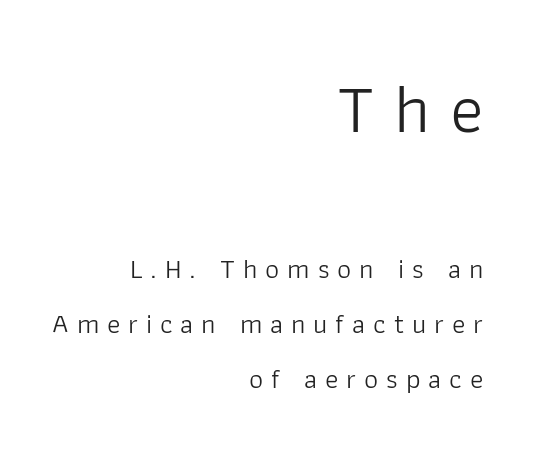
{"serif": "no", "italic": "no", "bold": "no", "weight": "light", "width": "normal", "stroke_contrast": "low", "x_height": "medium", "monospaced": "no", "underline": "no", "align": "right", "line_spacing": "loose", "line_spacing_ratio": 1.97, "letter_spacing": "wide", "letter_spacing_em": 0.28, "larger_block": "first", "size_ratio": 2.5, "glyph_px": 70}
